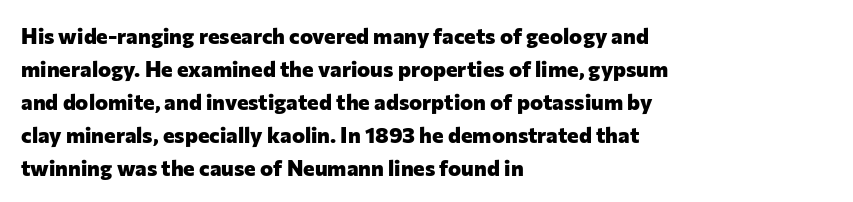
You'd pick this weight for a headline — it's a proper bold. The lettering holds an erect, upright posture throughout. Glance below the letters and you will spot only blank space. Layout note: lines flush left. Characters follow at the spacing the type designer built in. These lines sit exactly where default settings would place them.
